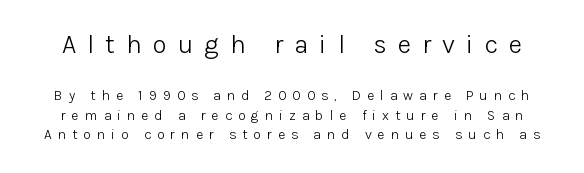
{"italic": "no", "bold": "no", "underline": "no", "line_spacing": "normal", "line_spacing_ratio": 1.42, "letter_spacing": "wide", "letter_spacing_em": 0.43, "larger_block": "first", "size_ratio": 1.86, "glyph_px": 26}
